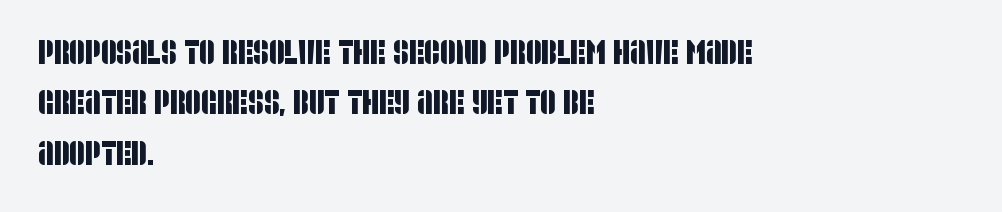
Q: Is the typeface a serif or a sans-serif typeface? A: Sans-serif.
Q: Is the text underlined? A: No.
Q: How is the paragraph aligned? A: Left-aligned.
Q: Is the spacing between letters normal or unusually wide? A: Normal.
Q: Is the spacing between lines tight, normal or loose? A: Normal.
Q: Width (condensed, normal, or wide)? A: Condensed.
Q: Stroke contrast? A: Low.
Q: x-height? A: Large.
Q: Monospaced? A: No.
